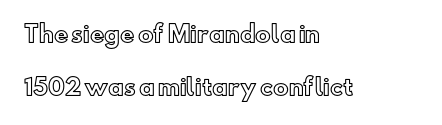
Q: Is the text italic (slanted)? A: No, it is upright.
Q: Is the text underlined? A: No.
Q: How is the paragraph aligned? A: Left-aligned.
Q: Is the spacing between letters normal or unusually wide? A: Normal.
Q: Is the spacing between lines tight, normal or loose? A: Loose.
